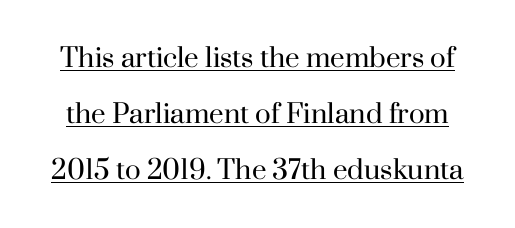
{"italic": "no", "bold": "no", "underline": "yes", "line_spacing": "loose", "line_spacing_ratio": 2.15, "letter_spacing": "normal", "letter_spacing_em": 0.0, "glyph_px": 26}
